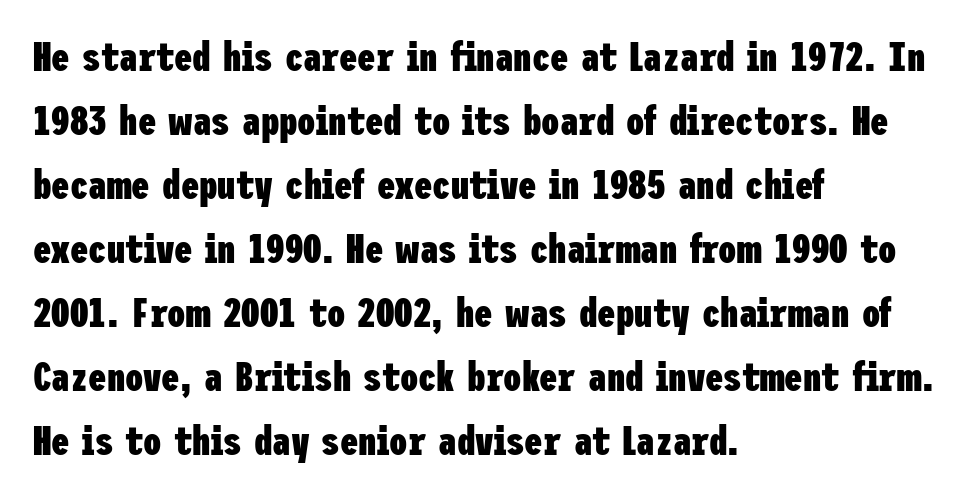
The strokes are fattened all the way to bold. Underlining? Definitely not there. These lines are set flush left with a ragged right edge. The axis of the letterforms is exactly vertical. To sum up the face: it is a sans, with no serifs.
